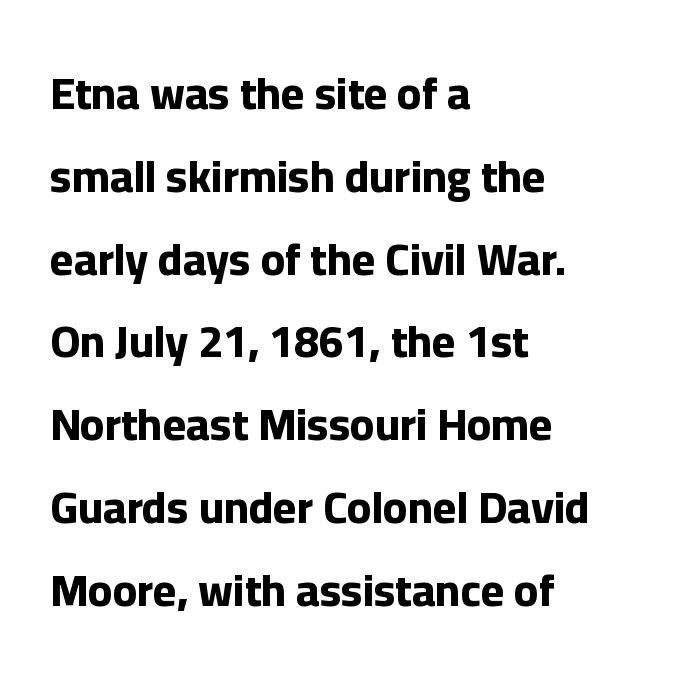
The image shows 45 px bold sans-serif type, upright; set left-aligned, line spacing 1.84x, normal letter spacing, not underlined; low stroke contrast and a medium x-height.
